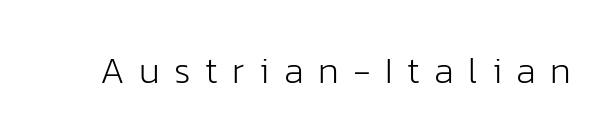
The image shows 37 px light sans-serif type, upright; set unusually wide letter spacing (+0.39 em), not underlined; low stroke contrast and a medium x-height.
